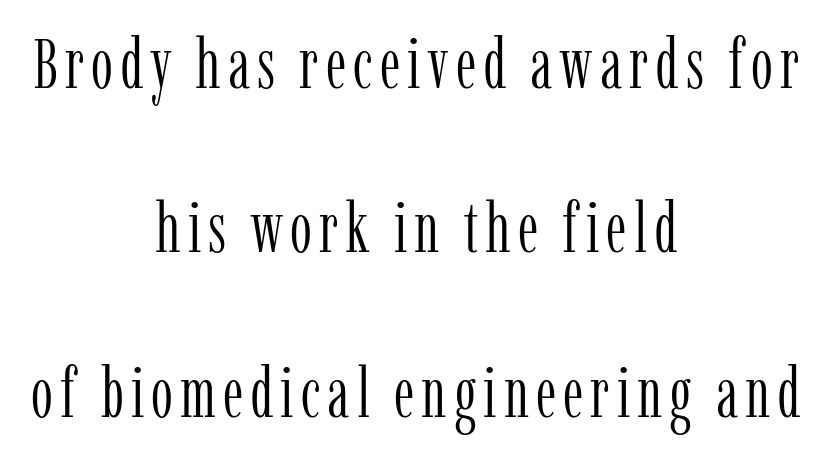
Q: Is the text bold? A: No.
Q: Is the text italic (slanted)? A: No, it is upright.
Q: Is the typeface a serif or a sans-serif typeface? A: Serif.
Q: Is the text underlined? A: No.
Q: How is the paragraph aligned? A: Centered.
Q: Is the spacing between lines tight, normal or loose? A: Loose.
Q: Width (condensed, normal, or wide)? A: Condensed.
Q: Stroke contrast? A: Low.
Q: x-height? A: Medium.
Q: Monospaced? A: No.
